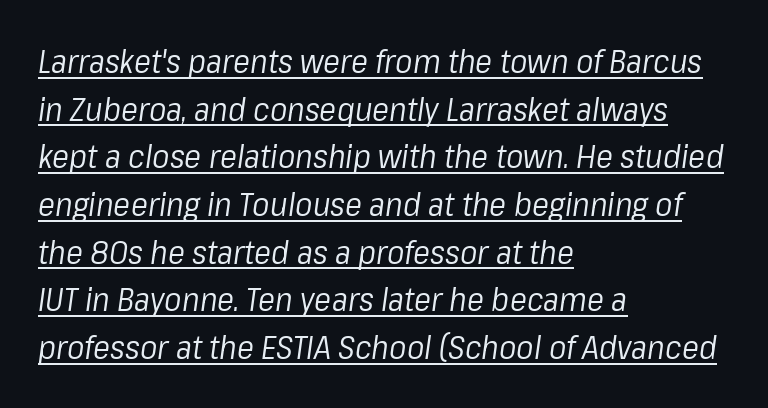
{"italic": "yes", "lean": "right", "slant_degrees": 8, "bold": "no", "weight": "regular", "width": "normal", "stroke_contrast": "low", "x_height": "medium", "monospaced": "no", "underline": "yes", "align": "left", "line_spacing": "normal", "line_spacing_ratio": 1.49, "letter_spacing": "normal", "letter_spacing_em": 0.0, "glyph_px": 32}
